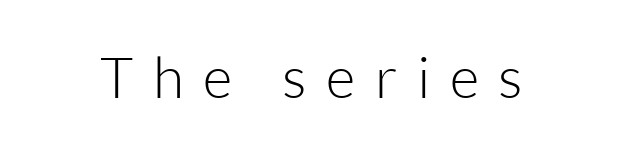
The image shows 57 px light sans-serif type, upright; set unusually wide letter spacing (+0.34 em), not underlined; low stroke contrast and a medium x-height.
